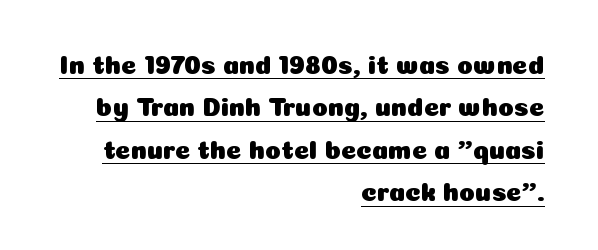
Q: Is the text italic (slanted)? A: No, it is upright.
Q: Is the text underlined? A: Yes.
Q: How is the paragraph aligned? A: Right-aligned.
Q: Is the spacing between letters normal or unusually wide? A: Normal.
Q: Is the spacing between lines tight, normal or loose? A: Normal.
